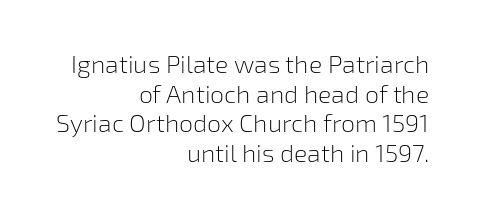
Students, note that the glyphs here touch the page at normal intervals. A roman cut, with each character standing at attention. The specimen omits any rule beneath the text block's lines. Casual observation: everything's shoved over to the right. Stems and bowls with no extra thickness — not bold.
